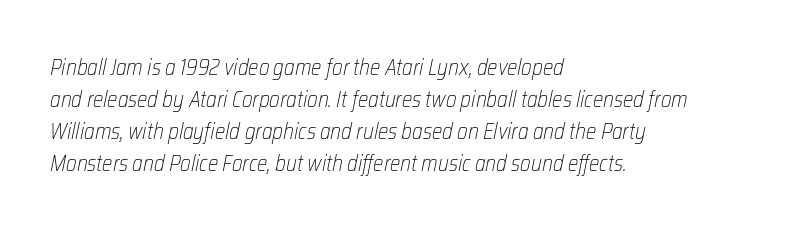
What stands out about the letter spacing? Nothing — it is the standard amount. The font's italic variant was chosen for this text. Each stroke keeps to a modest, everyday thickness or less. The rows are spaced the way most documents space them.
